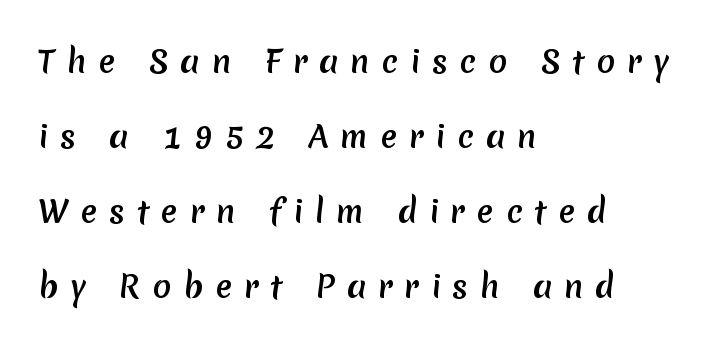
{"serif": "no", "width": "normal", "stroke_contrast": "medium", "x_height": "medium", "monospaced": "no", "underline": "no", "align": "left", "line_spacing": "loose", "line_spacing_ratio": 2.42, "letter_spacing": "wide", "letter_spacing_em": 0.38, "glyph_px": 31}
